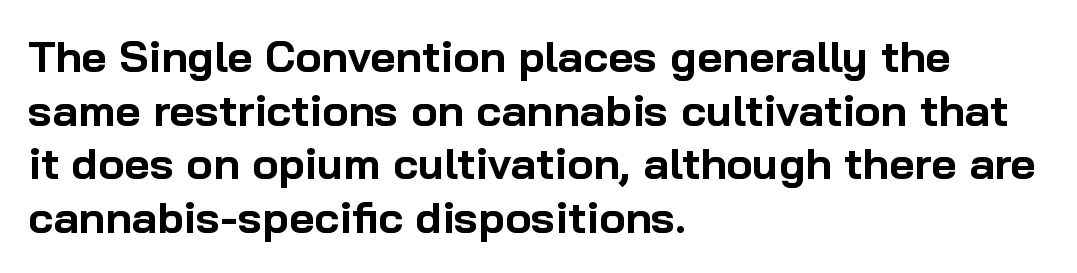
{"serif": "no", "italic": "no", "bold": "yes", "weight": "bold", "width": "normal", "stroke_contrast": "low", "x_height": "medium", "monospaced": "no", "underline": "no", "align": "left", "line_spacing_ratio": 1.22, "letter_spacing": "normal", "letter_spacing_em": 0.0, "glyph_px": 44}
